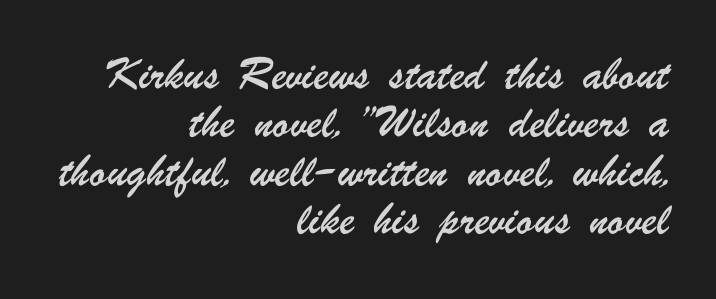
Any mark beneath the type? The region is blank. Leftover space on each line is placed entirely before the opening word. These lines keep a tight, regular rhythm from letter to letter. The leading is generous, giving the passage an open texture.
